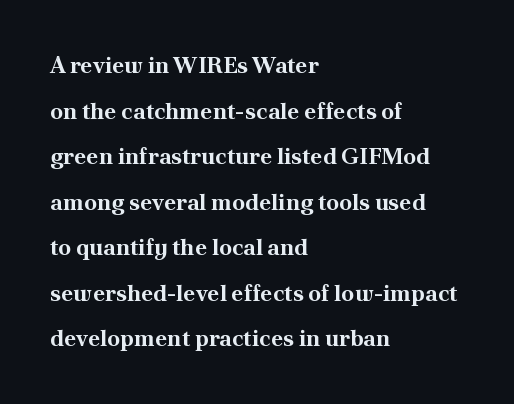
Q: Is the text bold? A: Yes.
Q: Is the text italic (slanted)? A: No, it is upright.
Q: Is the text underlined? A: No.
Q: How is the paragraph aligned? A: Left-aligned.
Q: Is the spacing between letters normal or unusually wide? A: Normal.
Q: Is the spacing between lines tight, normal or loose? A: Loose.
